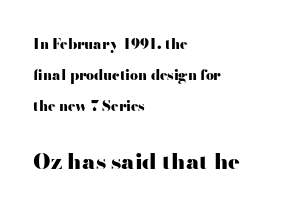
{"italic": "no", "bold": "yes", "underline": "no", "align": "left", "line_spacing": "loose", "line_spacing_ratio": 2.22, "letter_spacing": "normal", "letter_spacing_em": 0.0, "larger_block": "second", "size_ratio": 1.57, "glyph_px": 22}
